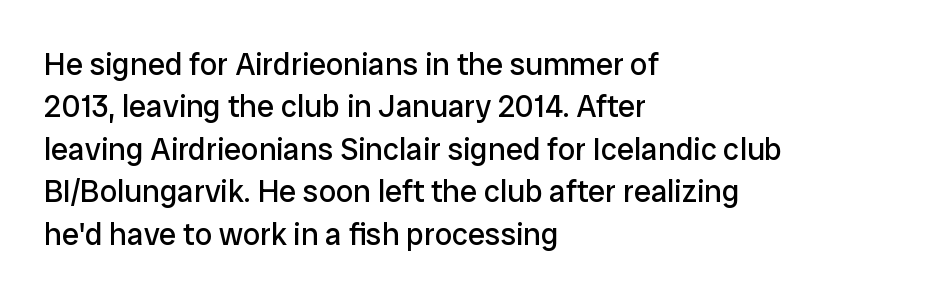
Nope, no serifs anywhere on these letters. Notice how descenders clear the ascenders below comfortably — that's standard leading. Letters have the restrained weight of plain body copy at most. Just letters on the line, the space beneath them empty.
